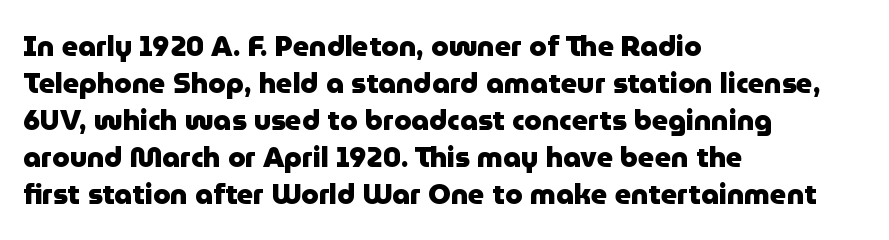
Q: Is the text bold? A: Yes.
Q: Is the text italic (slanted)? A: No, it is upright.
Q: Is the typeface a serif or a sans-serif typeface? A: Sans-serif.
Q: Is the text underlined? A: No.
Q: How is the paragraph aligned? A: Left-aligned.
Q: Is the spacing between letters normal or unusually wide? A: Normal.
Q: Is the spacing between lines tight, normal or loose? A: Normal.
Q: Width (condensed, normal, or wide)? A: Normal.
Q: Stroke contrast? A: Low.
Q: x-height? A: Medium.
Q: Monospaced? A: No.
